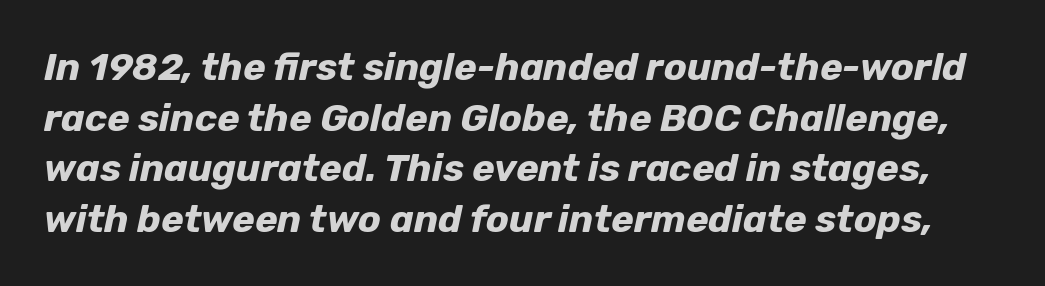
Q: Is the text bold? A: Yes.
Q: Is the text italic (slanted)? A: Yes, it leans right by about 12 degrees.
Q: Is the text underlined? A: No.
Q: Is the spacing between letters normal or unusually wide? A: Normal.
Q: Is the spacing between lines tight, normal or loose? A: Normal.
Q: Width (condensed, normal, or wide)? A: Normal.
Q: Stroke contrast? A: Low.
Q: x-height? A: Medium.
Q: Monospaced? A: No.
